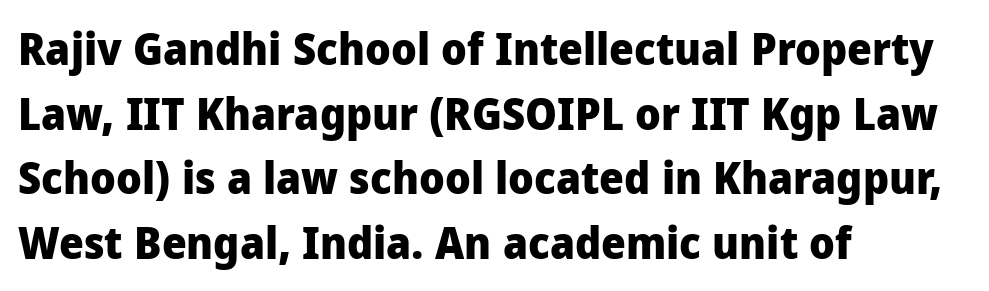
{"serif": "no", "italic": "no", "bold": "yes", "weight": "heavy", "width": "normal", "stroke_contrast": "low", "x_height": "medium", "monospaced": "no", "underline": "no", "align": "left", "line_spacing": "normal", "line_spacing_ratio": 1.47, "letter_spacing": "normal", "letter_spacing_em": 0.0, "glyph_px": 44}
